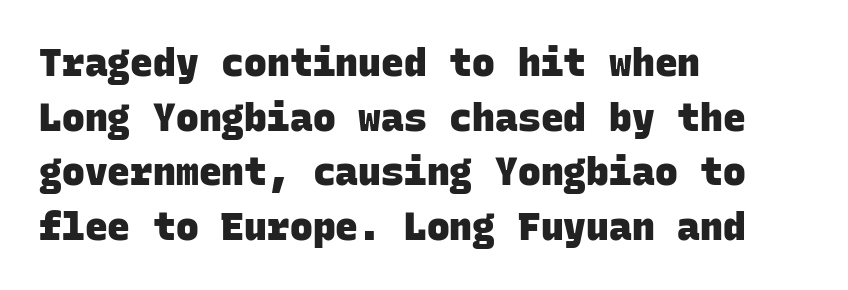
The image shows 38 px heavy sans-serif type, monospaced; set left-aligned, normal line spacing (1.44x), normal letter spacing, not underlined; low stroke contrast and a large x-height.
